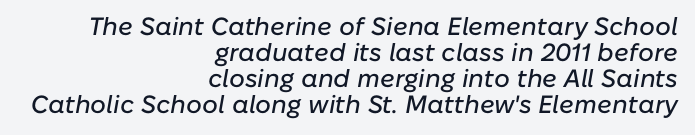
Casual observation: everything's shoved over to the right. The passage shown leans; its letterforms are oblique. Very little white space separates one row of letters from the next. The rendering keeps characters at their native spacing. Check the space under the baseline: it is left empty.
